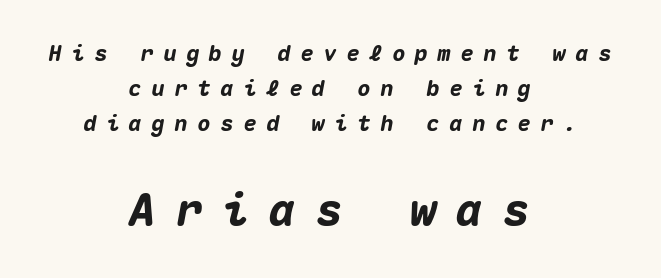
Q: Is the text bold? A: Yes.
Q: Is the text italic (slanted)? A: Yes, it leans right by about 10 degrees.
Q: Is the text underlined? A: No.
Q: How is the paragraph aligned? A: Centered.
Q: Is the spacing between letters normal or unusually wide? A: Unusually wide.
Q: Is the spacing between lines tight, normal or loose? A: Normal.
Q: Which block of text is set in a larger size, the first (top) or the second (bottom)? A: The second (bottom) one.
Q: Width (condensed, normal, or wide)? A: Normal.
Q: Stroke contrast? A: Medium.
Q: x-height? A: Medium.
Q: Monospaced? A: Yes.
